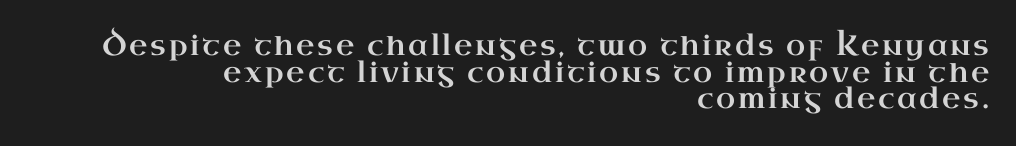
The image shows 28 px wide serif type, upright; set right-aligned, tight line spacing (0.95x), not underlined; high stroke contrast and a small x-height.
